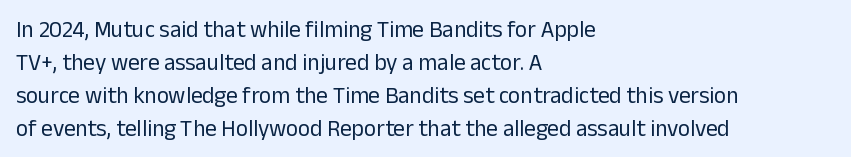
Q: Is the text bold? A: No.
Q: Is the text italic (slanted)? A: No, it is upright.
Q: Is the text underlined? A: No.
Q: How is the paragraph aligned? A: Left-aligned.
Q: Is the spacing between letters normal or unusually wide? A: Normal.
Q: Is the spacing between lines tight, normal or loose? A: Normal.
